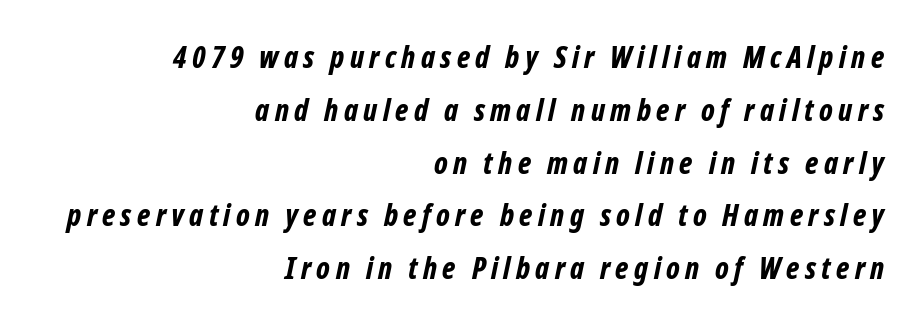
Q: Is the text bold? A: Yes.
Q: Is the text italic (slanted)? A: Yes, it leans right by about 12 degrees.
Q: Is the text underlined? A: No.
Q: How is the paragraph aligned? A: Right-aligned.
Q: Width (condensed, normal, or wide)? A: Condensed.
Q: Stroke contrast? A: Low.
Q: x-height? A: Medium.
Q: Monospaced? A: No.
